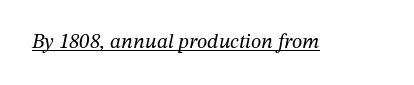
The image shows 21 px text type, italic (leaning right); set normal letter spacing, underlined.
